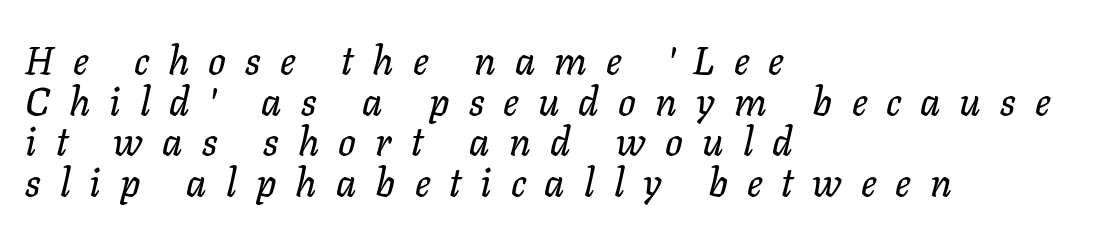
Q: Is the text italic (slanted)? A: Yes, it leans right by about 11 degrees.
Q: Is the text underlined? A: No.
Q: How is the paragraph aligned? A: Left-aligned.
Q: Is the spacing between letters normal or unusually wide? A: Unusually wide.
Q: Is the spacing between lines tight, normal or loose? A: Tight.
Q: Width (condensed, normal, or wide)? A: Normal.
Q: Stroke contrast? A: Low.
Q: x-height? A: Medium.
Q: Monospaced? A: No.
